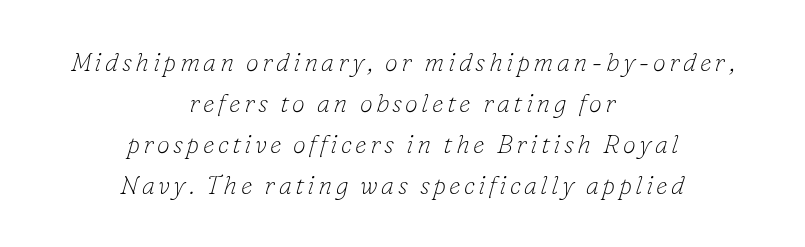
{"italic": "yes", "lean": "right", "slant_degrees": 16, "bold": "no", "underline": "no", "align": "center", "line_spacing": "normal", "line_spacing_ratio": 1.58, "glyph_px": 26}
